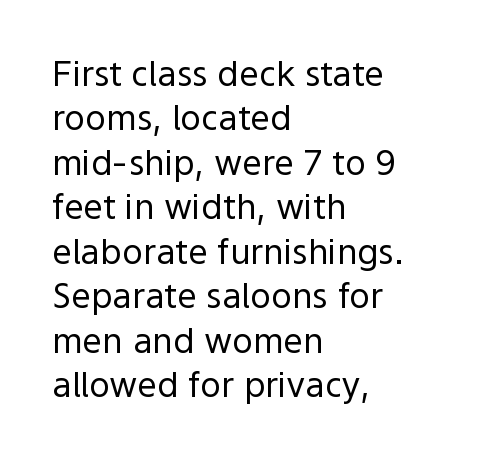
Q: Is the text bold? A: No.
Q: Is the text italic (slanted)? A: No, it is upright.
Q: Is the typeface a serif or a sans-serif typeface? A: Sans-serif.
Q: Is the text underlined? A: No.
Q: How is the paragraph aligned? A: Left-aligned.
Q: Is the spacing between letters normal or unusually wide? A: Normal.
Q: Is the spacing between lines tight, normal or loose? A: Normal.
Q: Width (condensed, normal, or wide)? A: Normal.
Q: x-height? A: Medium.
Q: Monospaced? A: No.
